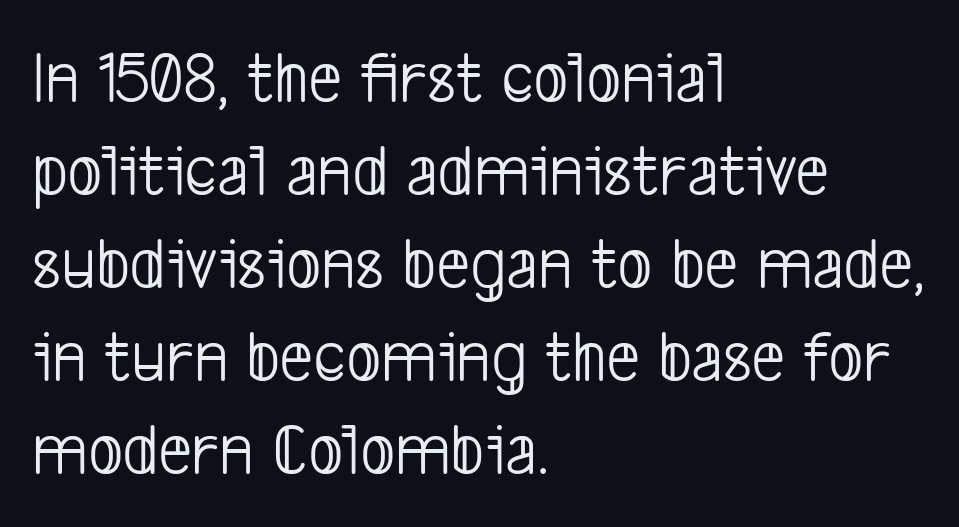
The designer went with a sans here, leaving each stem footless. This sample has the flowing, uneven cadence of proportional lettering. Think standard paragraph weight, or any step lighter than that. Honestly, the letter spacing is just normal — you wouldn't notice it.
